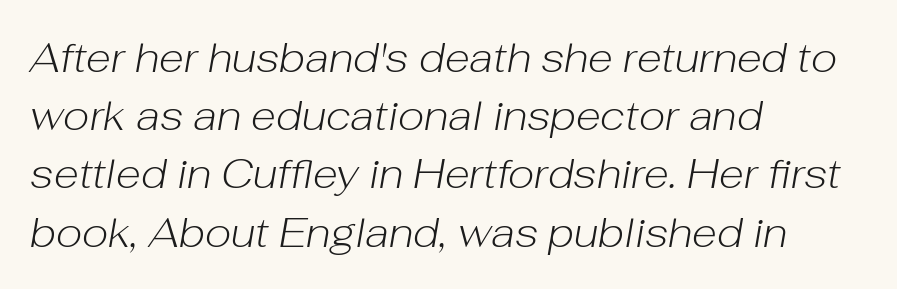
{"italic": "yes", "lean": "right", "slant_degrees": 10, "bold": "no", "weight": "light", "width": "normal", "stroke_contrast": "low", "x_height": "medium", "monospaced": "no", "underline": "no", "align": "left", "line_spacing": "normal", "line_spacing_ratio": 1.42, "letter_spacing": "normal", "letter_spacing_em": 0.0, "glyph_px": 41}
